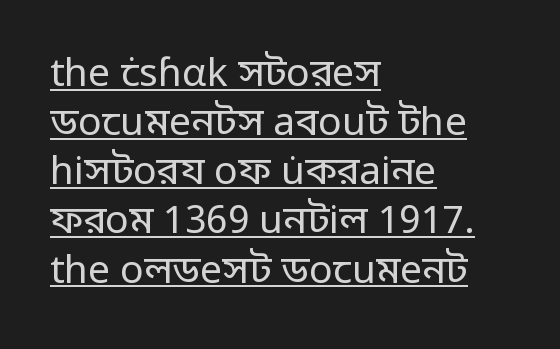
Font category for this specimen: sans-serif. These lines are rendered in a variable-pitch font. Rows of type keep a routine distance in the vertical direction. All the whitespace from short lines collects on the right. The glyphs are accompanied by a horizontal stroke just below them. Is there any slant? The stems are plumb.
